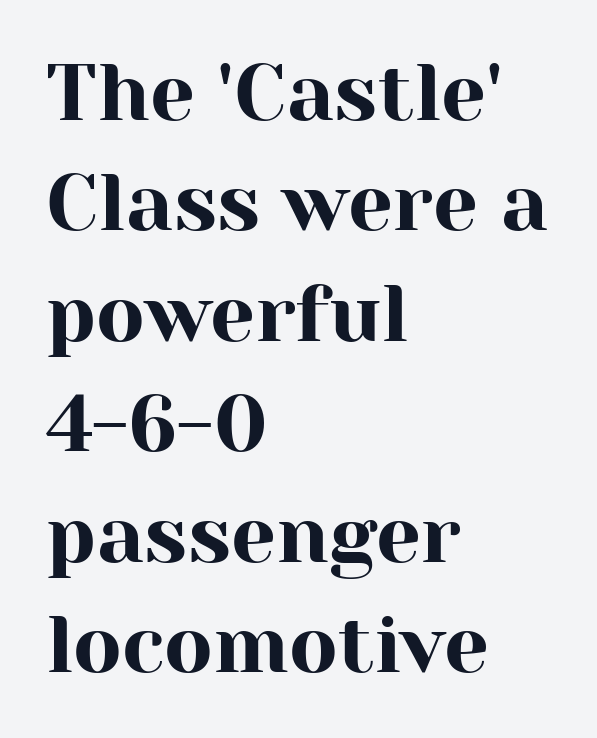
The face used here is proportionally spaced, like ordinary book or web type. Does the leading feel generous? No, just average. Ordinary non-slanted type is in use. Any mark beneath the type? The region is blank. If you drew a ruler down the left edge, every line would touch it. I'd call this a serif setting — the letters wear small feet.
